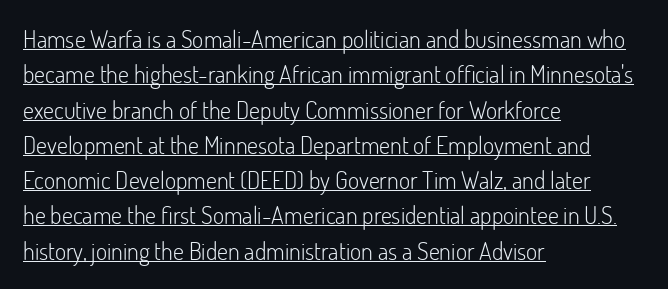
{"italic": "no", "bold": "no", "underline": "yes", "align": "left", "line_spacing": "normal", "line_spacing_ratio": 1.47, "letter_spacing": "normal", "letter_spacing_em": 0.0, "glyph_px": 24}
